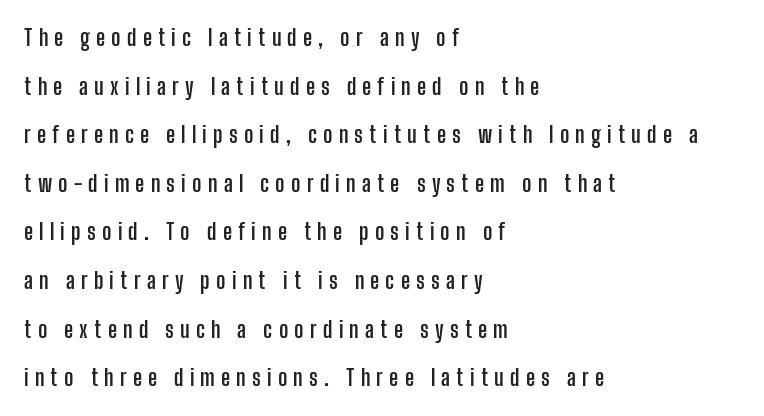
Q: Is the text bold? A: Yes.
Q: Is the text italic (slanted)? A: No, it is upright.
Q: Is the text underlined? A: No.
Q: How is the paragraph aligned? A: Left-aligned.
Q: Is the spacing between letters normal or unusually wide? A: Unusually wide.
Q: Is the spacing between lines tight, normal or loose? A: Loose.
